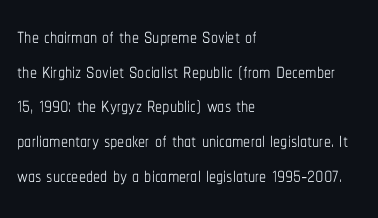
The image shows 28 px thin, condensed type, upright; set left-aligned, line spacing 1.24x, normal letter spacing, not underlined; low stroke contrast and a medium x-height.
